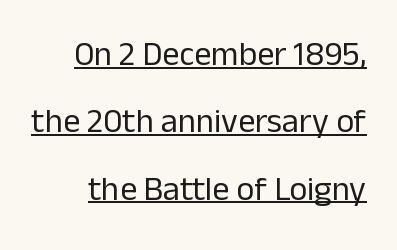
The rendering uses the underline text-decoration. The type family on display is of the sans-serif kind. A great deal of white space separates one row of letters from the next. Stroke thickness stays within the range of a standard reading face or lighter. How are the letters spaced? Ordinarily, with no added tracking. Varying glyph widths throughout — classic text-font behaviour.
